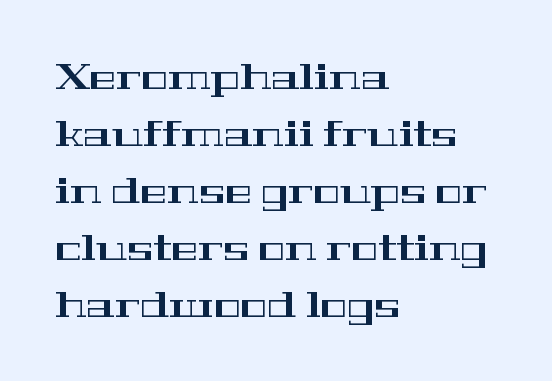
Q: Is the text italic (slanted)? A: No, it is upright.
Q: Is the typeface a serif or a sans-serif typeface? A: Serif.
Q: Is the text underlined? A: No.
Q: How is the paragraph aligned? A: Left-aligned.
Q: Is the spacing between letters normal or unusually wide? A: Normal.
Q: Is the spacing between lines tight, normal or loose? A: Normal.
Q: Width (condensed, normal, or wide)? A: Wide.
Q: Stroke contrast? A: High.
Q: x-height? A: Medium.
Q: Monospaced? A: No.
